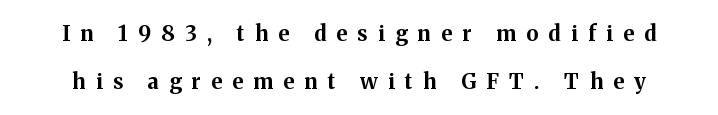
The image shows 21 px bold type, upright; set loose line spacing (2.27x), unusually wide letter spacing (+0.49 em), not underlined.
